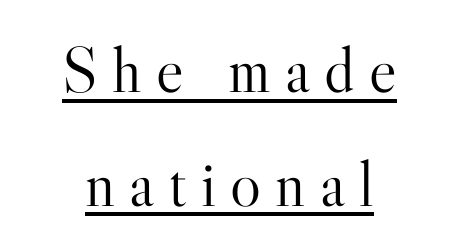
Q: Is the text bold? A: No.
Q: Is the text italic (slanted)? A: No, it is upright.
Q: Is the typeface a serif or a sans-serif typeface? A: Serif.
Q: Is the text underlined? A: Yes.
Q: How is the paragraph aligned? A: Centered.
Q: Is the spacing between letters normal or unusually wide? A: Unusually wide.
Q: Width (condensed, normal, or wide)? A: Normal.
Q: Stroke contrast? A: High.
Q: x-height? A: Small.
Q: Monospaced? A: No.
